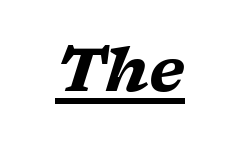
{"serif": "yes", "italic": "yes", "lean": "right", "slant_degrees": 17, "bold": "yes", "weight": "heavy", "width": "wide", "stroke_contrast": "low", "x_height": "medium", "monospaced": "no", "underline": "yes", "letter_spacing": "normal", "letter_spacing_em": 0.0, "glyph_px": 60}
